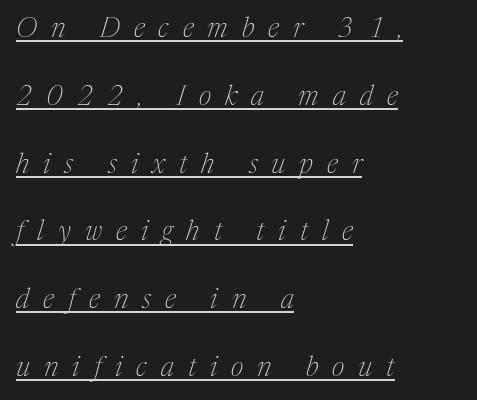
{"serif": "yes", "italic": "yes", "lean": "right", "slant_degrees": 17, "bold": "no", "weight": "thin", "width": "normal", "stroke_contrast": "medium", "x_height": "medium", "monospaced": "no", "underline": "yes", "align": "left", "line_spacing": "loose", "line_spacing_ratio": 2.42, "letter_spacing": "wide", "letter_spacing_em": 0.5, "glyph_px": 28}
